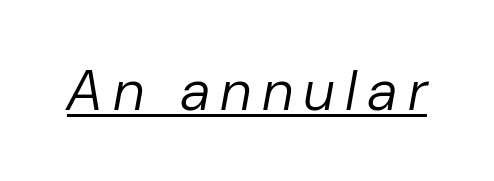
Q: Is the text bold? A: No.
Q: Is the text italic (slanted)? A: Yes, it leans right by about 10 degrees.
Q: Is the text underlined? A: Yes.
Q: Is the spacing between letters normal or unusually wide? A: Unusually wide.
Q: Width (condensed, normal, or wide)? A: Normal.
Q: Stroke contrast? A: Low.
Q: x-height? A: Medium.
Q: Monospaced? A: No.
